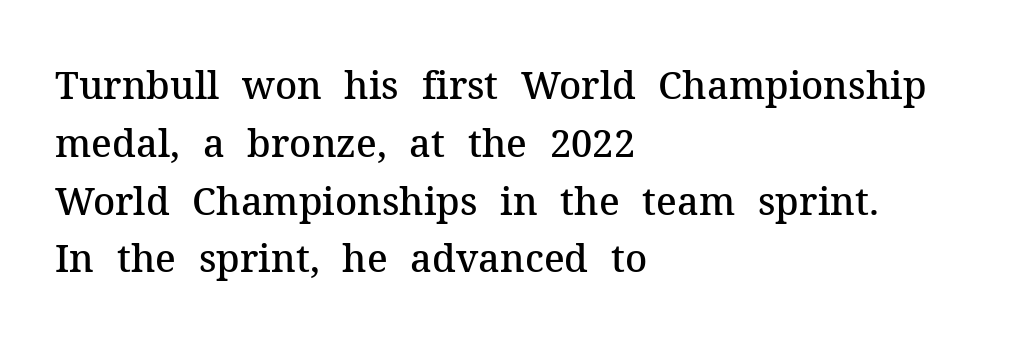
Regular leading. This rendering uses left alignment, leaving the right contour irregular. This is the in-between weight designers call semibold or demi. A bare baseline throughout the passage. Type style note: has serifs.
